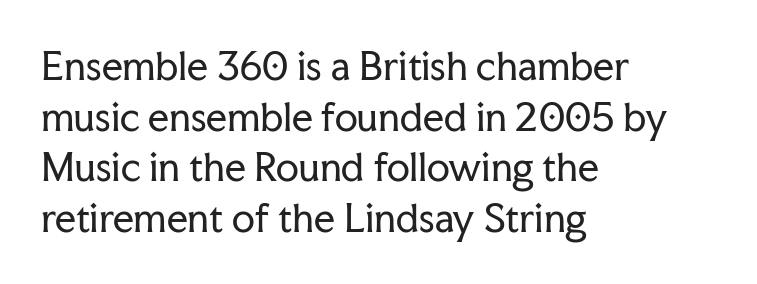
{"serif": "yes", "italic": "no", "bold": "no", "weight": "regular", "width": "normal", "stroke_contrast": "low", "x_height": "medium", "monospaced": "no", "underline": "no", "align": "left", "line_spacing": "normal", "line_spacing_ratio": 1.37, "letter_spacing": "normal", "letter_spacing_em": 0.0, "glyph_px": 37}
